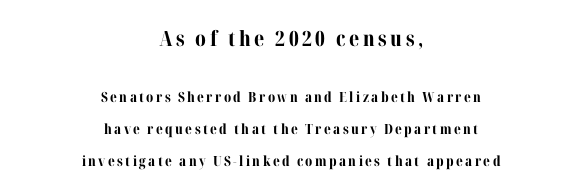
The image shows 21 px bold type, upright; set centered, loose line spacing (2.26x), not underlined; the first (top) block is 1.5x larger.
